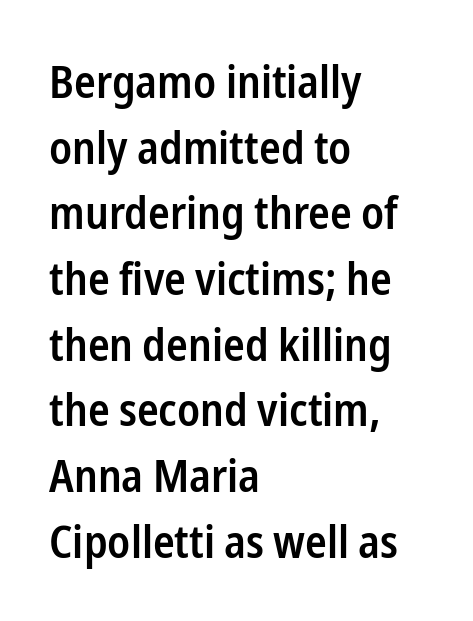
Q: Is the text bold? A: Semi-bold.
Q: Is the text italic (slanted)? A: No, it is upright.
Q: Is the typeface a serif or a sans-serif typeface? A: Sans-serif.
Q: Is the text underlined? A: No.
Q: How is the paragraph aligned? A: Left-aligned.
Q: Is the spacing between letters normal or unusually wide? A: Normal.
Q: Is the spacing between lines tight, normal or loose? A: Normal.
Q: Width (condensed, normal, or wide)? A: Condensed.
Q: Stroke contrast? A: Low.
Q: x-height? A: Medium.
Q: Monospaced? A: No.
